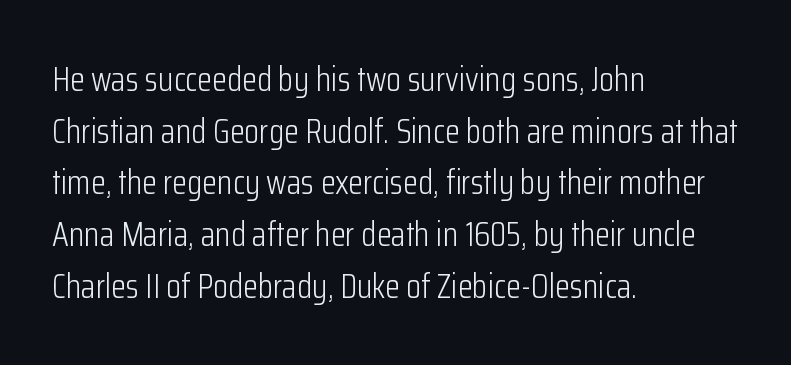
The image shows 34 px light, condensed sans-serif type, upright; set left-aligned, normal line spacing (1.52x), normal letter spacing, not underlined; low stroke contrast and a medium x-height.
